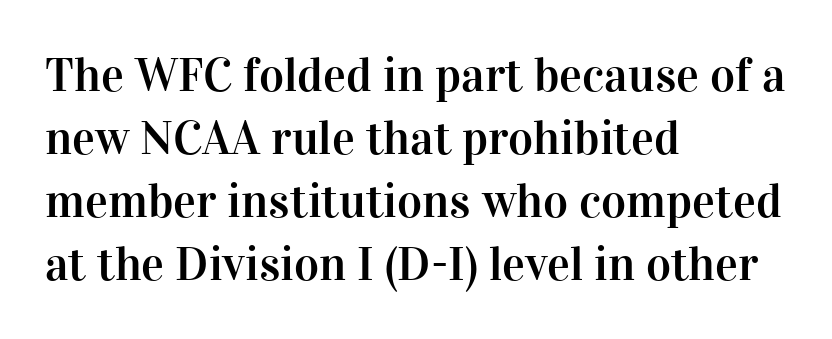
The image shows 48 px serif type, upright; set left-aligned, normal line spacing (1.31x), normal letter spacing, not underlined; high stroke contrast and a medium x-height.
